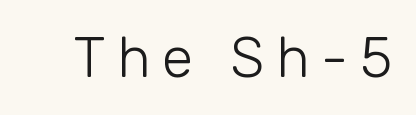
Q: Is the text bold? A: No.
Q: Is the text italic (slanted)? A: No, it is upright.
Q: Is the typeface a serif or a sans-serif typeface? A: Sans-serif.
Q: Is the text underlined? A: No.
Q: Is the spacing between letters normal or unusually wide? A: Unusually wide.
Q: Width (condensed, normal, or wide)? A: Normal.
Q: Stroke contrast? A: Low.
Q: x-height? A: Medium.
Q: Monospaced? A: No.
